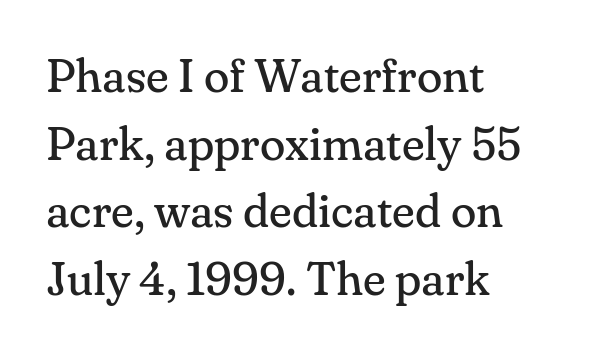
{"serif": "yes", "italic": "no", "bold": "no", "weight": "regular", "width": "normal", "stroke_contrast": "medium", "x_height": "small", "monospaced": "no", "underline": "no", "align": "left", "line_spacing": "normal", "line_spacing_ratio": 1.44, "letter_spacing": "normal", "letter_spacing_em": 0.0, "glyph_px": 47}
